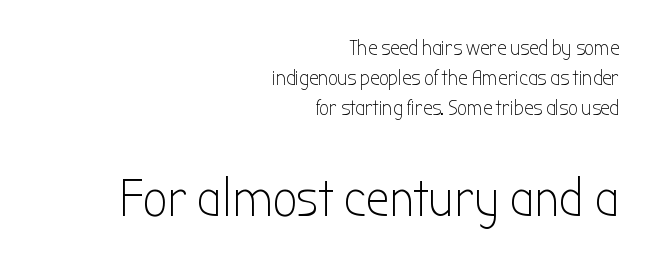
The image shows 53 px light, condensed sans-serif type, upright; set right-aligned, normal line spacing (1.43x), normal letter spacing, not underlined; the second (bottom) block is 2.52x larger; low stroke contrast and a medium x-height.
